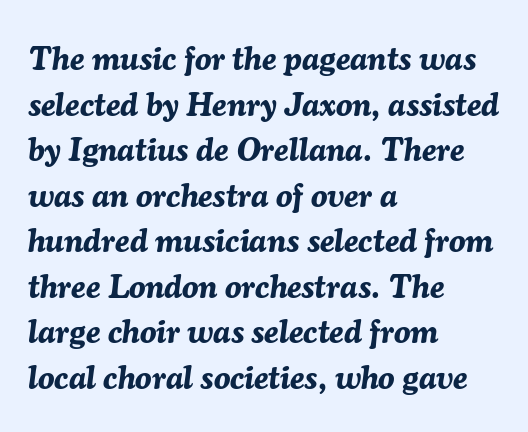
{"italic": "yes", "lean": "right", "slant_degrees": 7, "bold": "yes", "weight": "bold", "width": "normal", "stroke_contrast": "medium", "x_height": "medium", "monospaced": "no", "underline": "no", "align": "left", "line_spacing": "normal", "line_spacing_ratio": 1.38, "letter_spacing": "normal", "letter_spacing_em": 0.0, "glyph_px": 33}
